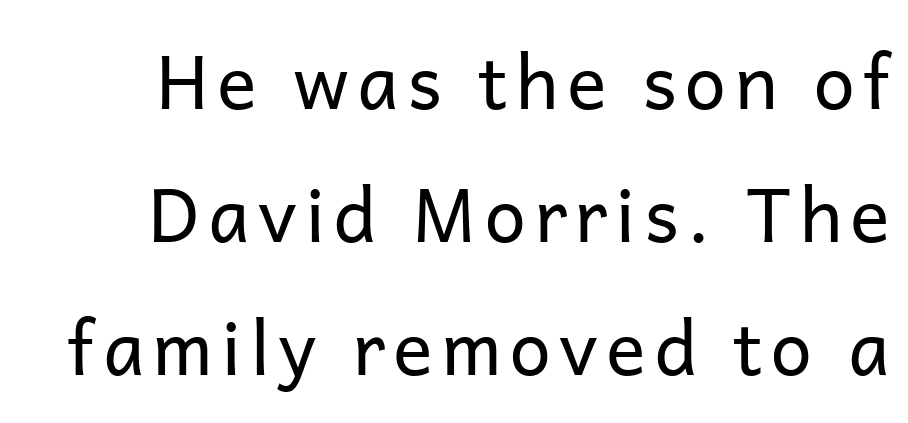
Varying glyph widths throughout — classic text-font behaviour. What kind of face is this? One without serifs — a sans. Rendered with straight, roman letterforms. The specimen omits any rule beneath the text block's lines. Each stroke keeps to a modest, everyday thickness or less.
